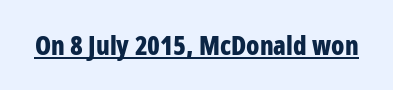
Q: Is the text bold? A: Yes.
Q: Is the text italic (slanted)? A: No, it is upright.
Q: Is the text underlined? A: Yes.
Q: Is the spacing between letters normal or unusually wide? A: Normal.
